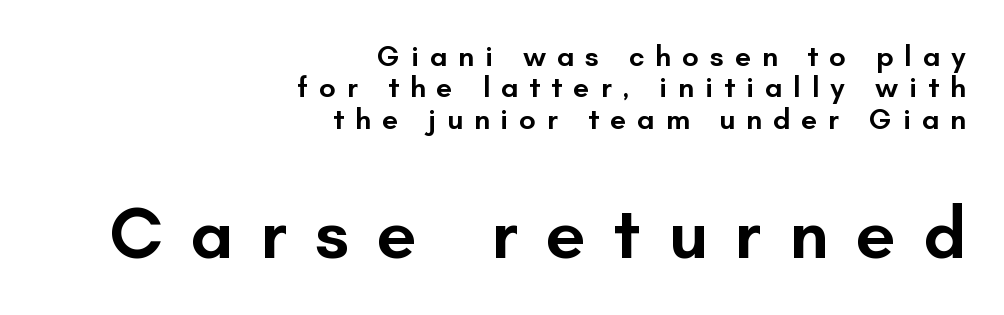
Q: Is the text bold? A: Semi-bold.
Q: Is the text italic (slanted)? A: No, it is upright.
Q: Is the typeface a serif or a sans-serif typeface? A: Sans-serif.
Q: Is the text underlined? A: No.
Q: How is the paragraph aligned? A: Right-aligned.
Q: Is the spacing between letters normal or unusually wide? A: Unusually wide.
Q: Is the spacing between lines tight, normal or loose? A: Tight.
Q: Which block of text is set in a larger size, the first (top) or the second (bottom)? A: The second (bottom) one.
Q: Width (condensed, normal, or wide)? A: Normal.
Q: Stroke contrast? A: Low.
Q: x-height? A: Small.
Q: Monospaced? A: No.
